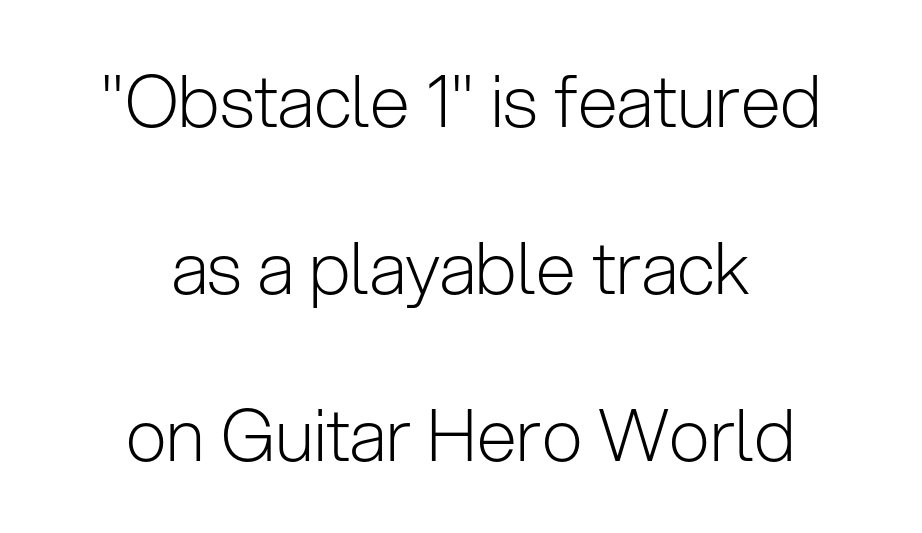
Q: Is the text bold? A: No.
Q: Is the text italic (slanted)? A: No, it is upright.
Q: Is the typeface a serif or a sans-serif typeface? A: Sans-serif.
Q: Is the text underlined? A: No.
Q: How is the paragraph aligned? A: Centered.
Q: Is the spacing between letters normal or unusually wide? A: Normal.
Q: Is the spacing between lines tight, normal or loose? A: Loose.
Q: Width (condensed, normal, or wide)? A: Normal.
Q: Stroke contrast? A: Low.
Q: x-height? A: Medium.
Q: Monospaced? A: No.
